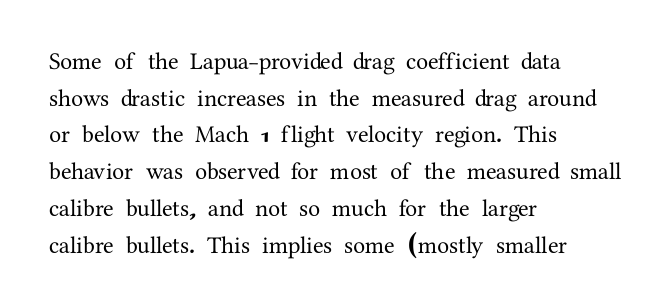
Unlike italic type, these characters show no tilt at all. Glyph-to-glyph distance matches everyday printed text. The line-height multiplier appears to be the usual default. The rag falls on the right side of this text block.
